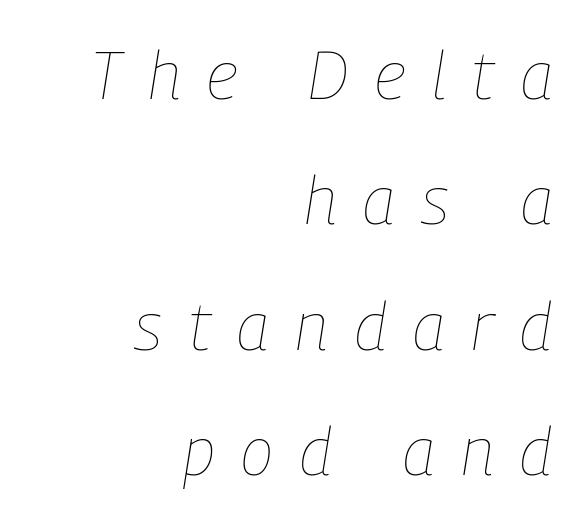
{"italic": "yes", "lean": "right", "slant_degrees": 9, "bold": "no", "weight": "thin", "width": "condensed", "stroke_contrast": "low", "x_height": "medium", "monospaced": "no", "underline": "no", "align": "right", "line_spacing_ratio": 1.87, "letter_spacing": "wide", "letter_spacing_em": 0.4, "glyph_px": 67}
